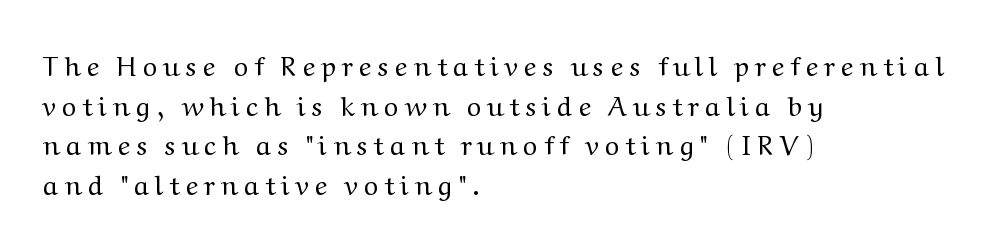
{"italic": "no", "bold": "no", "underline": "no", "align": "left", "line_spacing": "normal", "line_spacing_ratio": 1.47, "letter_spacing": "wide", "letter_spacing_em": 0.27, "glyph_px": 27}
